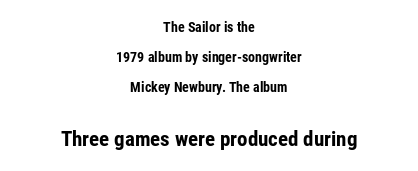
{"italic": "no", "bold": "yes", "underline": "no", "align": "center", "line_spacing": "loose", "line_spacing_ratio": 2.14, "letter_spacing": "normal", "letter_spacing_em": 0.0, "larger_block": "second", "size_ratio": 1.5, "glyph_px": 21}
